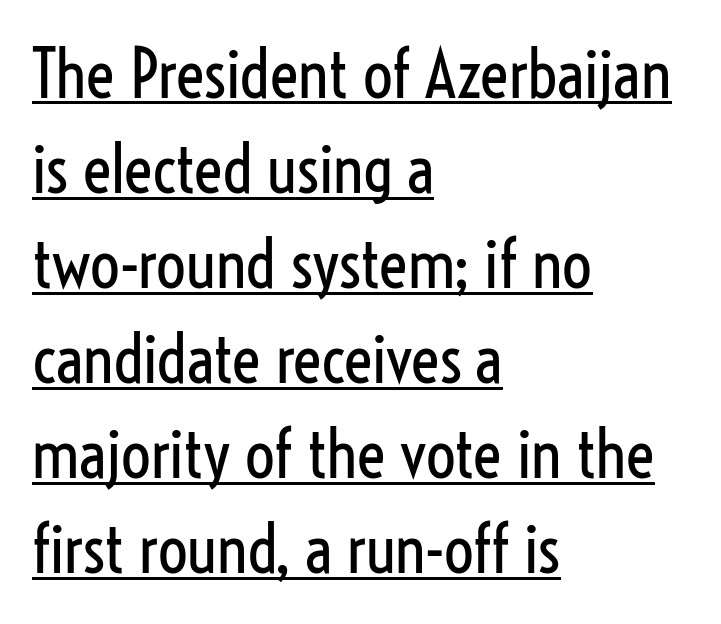
Baseline-to-baseline distance is the conventional proportion of letter height. Notice how a bar underscores the lettering throughout. It's the straight-up-and-down kind of type. The typeface chosen for these lines omits serifs.
